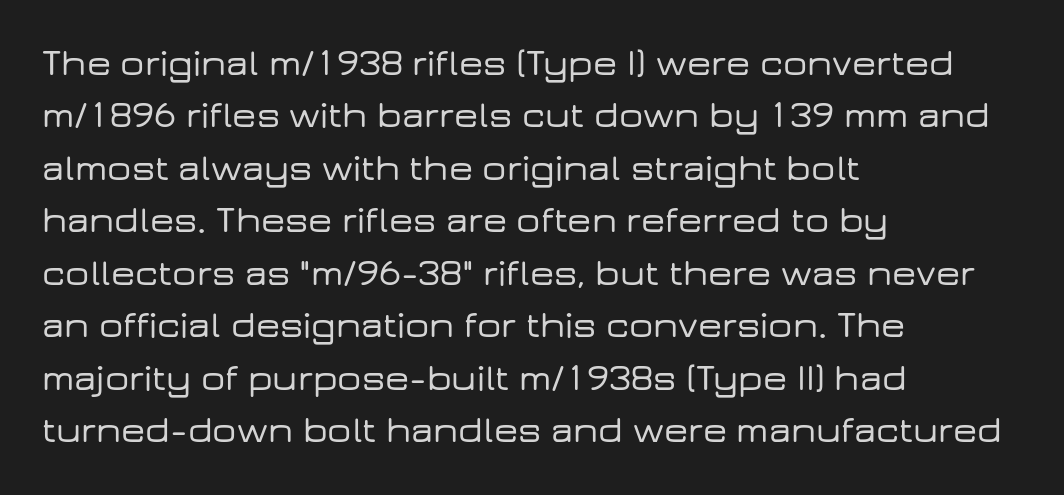
Q: Is the text italic (slanted)? A: No, it is upright.
Q: Is the typeface a serif or a sans-serif typeface? A: Sans-serif.
Q: Is the text underlined? A: No.
Q: How is the paragraph aligned? A: Left-aligned.
Q: Is the spacing between letters normal or unusually wide? A: Normal.
Q: Is the spacing between lines tight, normal or loose? A: Normal.
Q: Width (condensed, normal, or wide)? A: Wide.
Q: Stroke contrast? A: Low.
Q: x-height? A: Medium.
Q: Monospaced? A: No.
